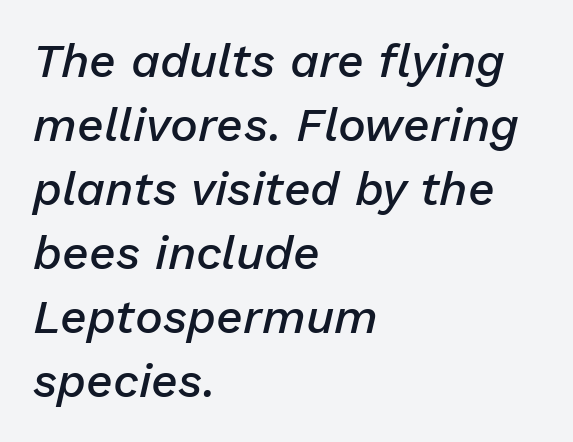
The image shows 47 px semibold type, italic (leaning right); set left-aligned, normal line spacing (1.36x), normal letter spacing, not underlined; low stroke contrast and a medium x-height.
